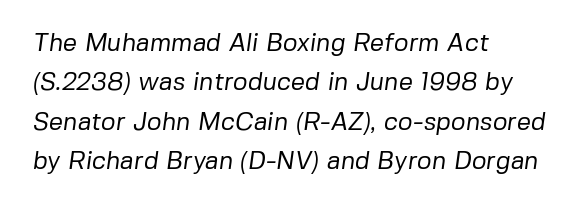
{"bold": "no", "underline": "no", "align": "left", "line_spacing": "normal", "line_spacing_ratio": 1.58, "letter_spacing": "normal", "letter_spacing_em": 0.0, "glyph_px": 25}
